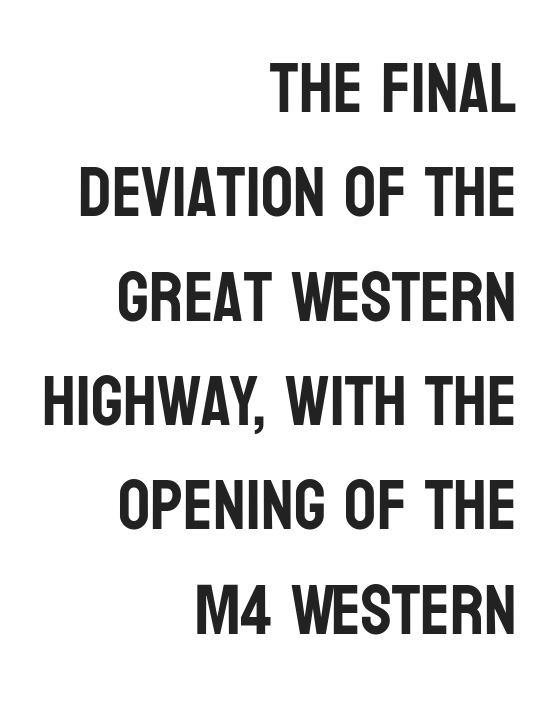
Q: Is the text italic (slanted)? A: No, it is upright.
Q: Is the typeface a serif or a sans-serif typeface? A: Sans-serif.
Q: Is the text underlined? A: No.
Q: How is the paragraph aligned? A: Right-aligned.
Q: Is the spacing between letters normal or unusually wide? A: Normal.
Q: Is the spacing between lines tight, normal or loose? A: Normal.
Q: Width (condensed, normal, or wide)? A: Condensed.
Q: Stroke contrast? A: Low.
Q: x-height? A: Large.
Q: Monospaced? A: No.
